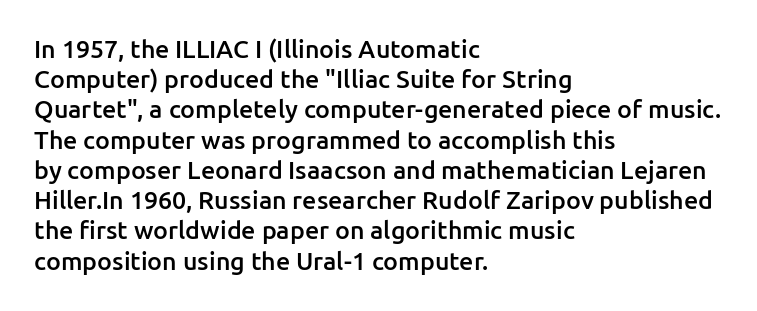
Posture: straight, roman, zero tilt. Unmarked baselines from the first word to the last. Spacing between characters is what you'd get straight out of the box. The face used here is a semibold: visibly heavier than regular, lighter than bold.
